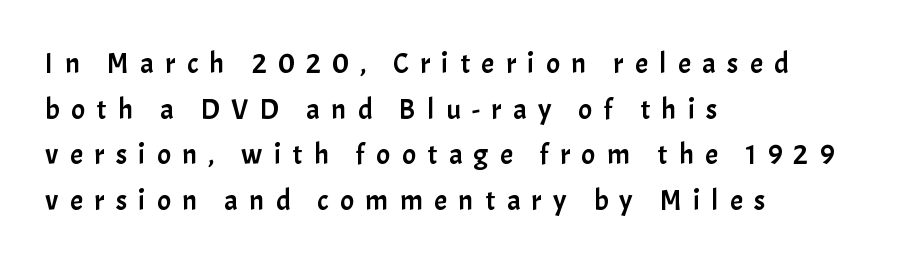
{"serif": "no", "italic": "no", "width": "normal", "stroke_contrast": "low", "x_height": "medium", "monospaced": "no", "underline": "no", "align": "left", "line_spacing": "normal", "line_spacing_ratio": 1.57, "letter_spacing": "wide", "letter_spacing_em": 0.39, "glyph_px": 29}
